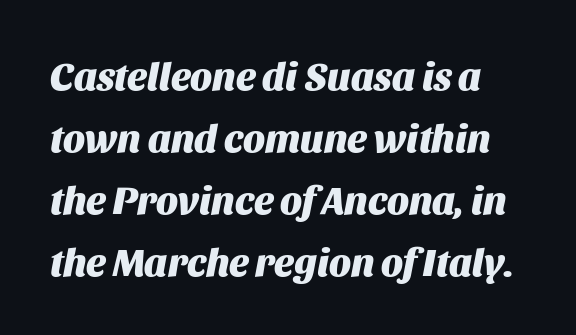
Lines of text with bare space underneath. How heavy is the stroke? Heavy — this is a bold. Designer's note — italics engaged. Summary of vertical rhythm: regular, with standard interline spacing. This rendering leaves character spacing at its baseline value. Is this a fixed-width face? No — the glyphs have proportional, varying widths.
